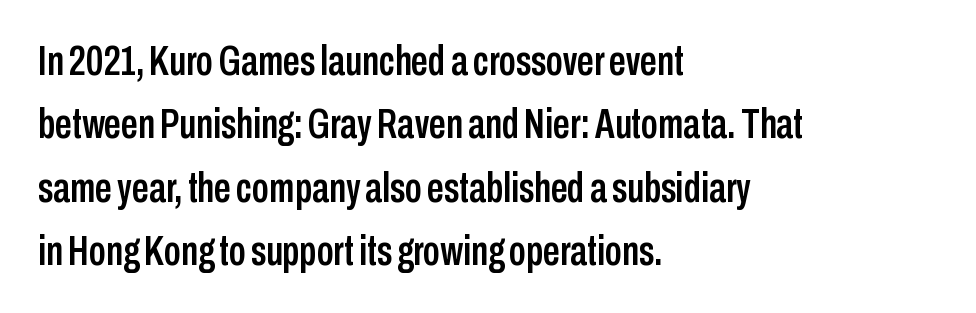
{"serif": "no", "italic": "no", "width": "condensed", "stroke_contrast": "low", "x_height": "medium", "monospaced": "no", "underline": "no", "align": "left", "line_spacing": "normal", "line_spacing_ratio": 1.51, "letter_spacing": "normal", "letter_spacing_em": 0.0, "glyph_px": 42}
